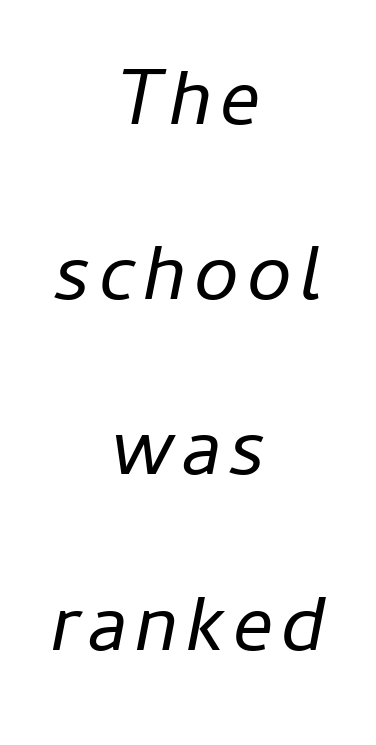
Q: Is the text bold? A: No.
Q: Is the text italic (slanted)? A: Yes, it leans right by about 11 degrees.
Q: Is the text underlined? A: No.
Q: How is the paragraph aligned? A: Centered.
Q: Is the spacing between lines tight, normal or loose? A: Loose.
Q: Width (condensed, normal, or wide)? A: Normal.
Q: Stroke contrast? A: Low.
Q: x-height? A: Medium.
Q: Monospaced? A: No.
